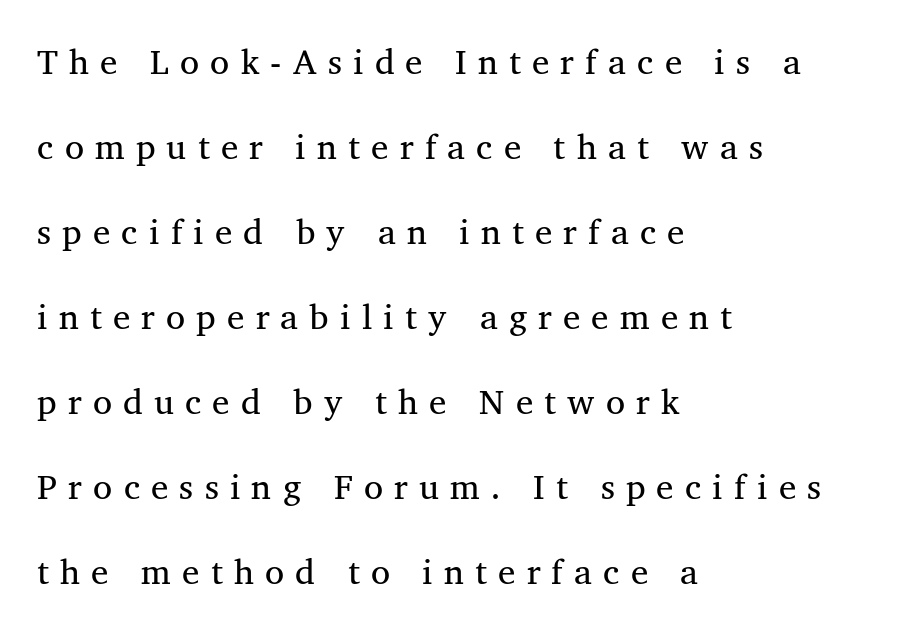
The image shows 35 px regular-weight serif type; set left-aligned, loose line spacing (2.43x), unusually wide letter spacing (+0.32 em), not underlined; medium stroke contrast and a medium x-height.
